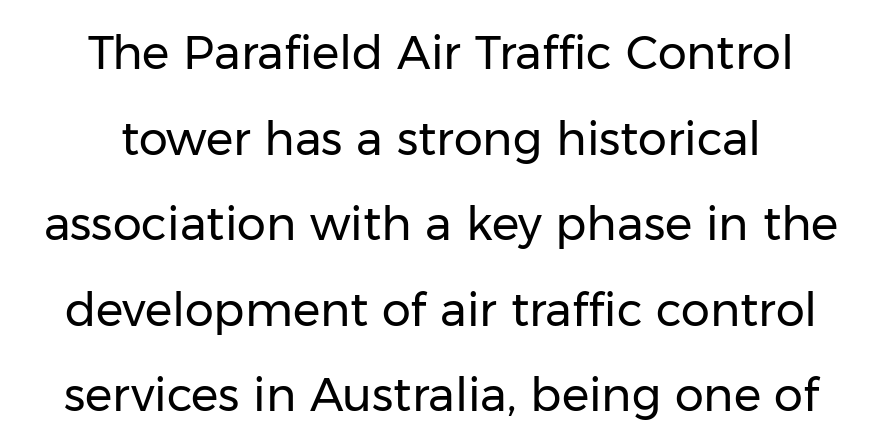
Q: Is the text bold? A: No.
Q: Is the text italic (slanted)? A: No, it is upright.
Q: Is the typeface a serif or a sans-serif typeface? A: Sans-serif.
Q: Is the text underlined? A: No.
Q: How is the paragraph aligned? A: Centered.
Q: Is the spacing between letters normal or unusually wide? A: Normal.
Q: Width (condensed, normal, or wide)? A: Normal.
Q: Stroke contrast? A: Low.
Q: x-height? A: Medium.
Q: Monospaced? A: No.
